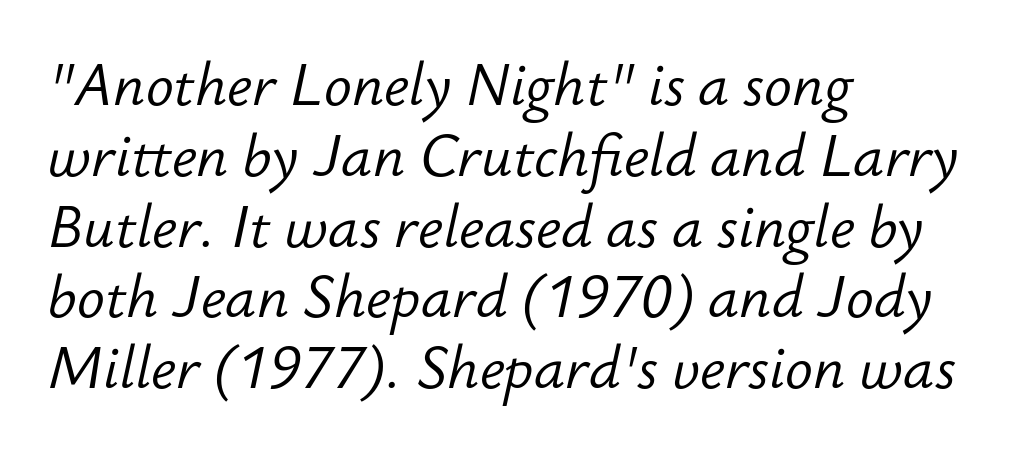
{"italic": "yes", "lean": "right", "slant_degrees": 12, "bold": "no", "weight": "light", "width": "normal", "stroke_contrast": "low", "x_height": "small", "monospaced": "no", "underline": "no", "align": "left", "line_spacing_ratio": 1.22, "letter_spacing": "normal", "letter_spacing_em": 0.0, "glyph_px": 58}
